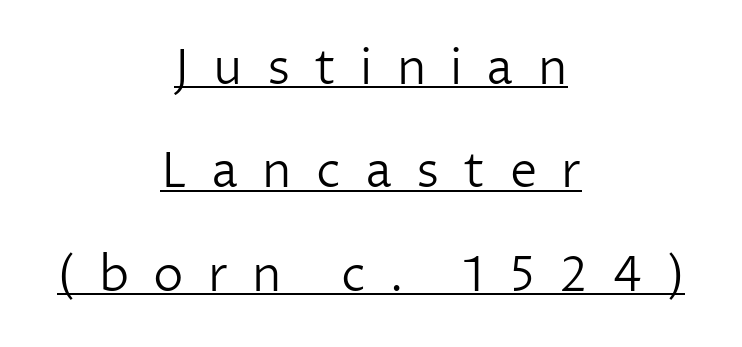
Q: Is the text bold? A: No.
Q: Is the text italic (slanted)? A: No, it is upright.
Q: Is the typeface a serif or a sans-serif typeface? A: Sans-serif.
Q: Is the text underlined? A: Yes.
Q: How is the paragraph aligned? A: Centered.
Q: Is the spacing between letters normal or unusually wide? A: Unusually wide.
Q: Is the spacing between lines tight, normal or loose? A: Loose.
Q: Width (condensed, normal, or wide)? A: Normal.
Q: Stroke contrast? A: Low.
Q: x-height? A: Medium.
Q: Monospaced? A: No.
